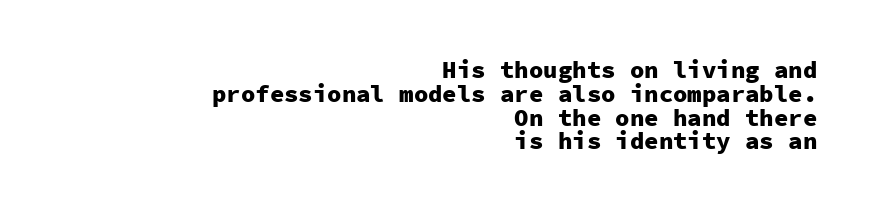
Q: Is the text bold? A: Yes.
Q: Is the text italic (slanted)? A: No, it is upright.
Q: Is the text underlined? A: No.
Q: How is the paragraph aligned? A: Right-aligned.
Q: Is the spacing between letters normal or unusually wide? A: Normal.
Q: Is the spacing between lines tight, normal or loose? A: Tight.
